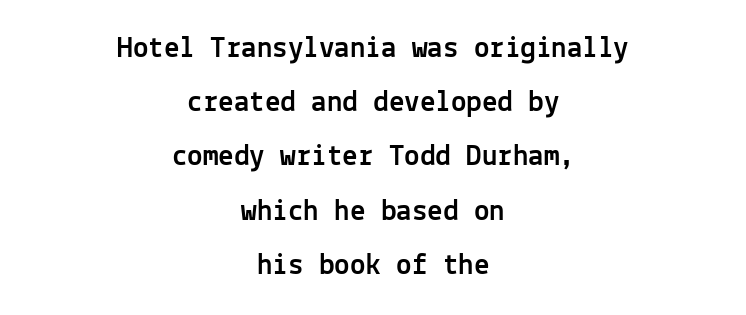
Q: Is the text italic (slanted)? A: No, it is upright.
Q: Is the typeface a serif or a sans-serif typeface? A: Sans-serif.
Q: Is the text underlined? A: No.
Q: How is the paragraph aligned? A: Centered.
Q: Is the spacing between letters normal or unusually wide? A: Normal.
Q: Width (condensed, normal, or wide)? A: Normal.
Q: x-height? A: Medium.
Q: Monospaced? A: Yes.
